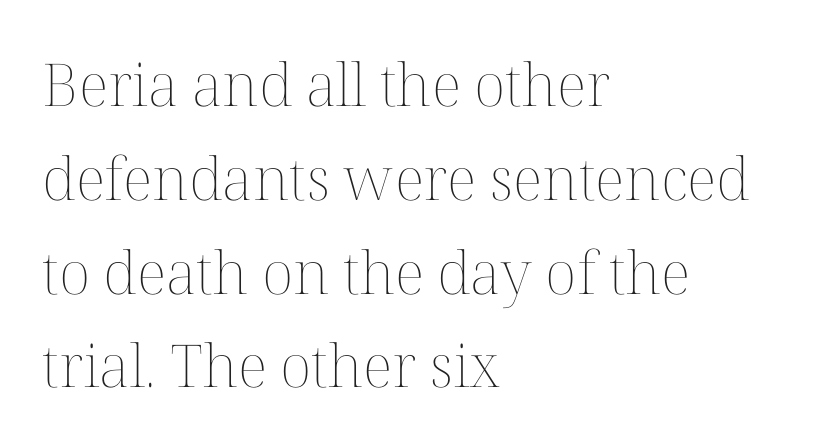
Q: Is the text bold? A: No.
Q: Is the text italic (slanted)? A: No, it is upright.
Q: Is the text underlined? A: No.
Q: How is the paragraph aligned? A: Left-aligned.
Q: Is the spacing between letters normal or unusually wide? A: Normal.
Q: Is the spacing between lines tight, normal or loose? A: Normal.
Q: Width (condensed, normal, or wide)? A: Normal.
Q: Stroke contrast? A: Medium.
Q: x-height? A: Medium.
Q: Monospaced? A: No.
